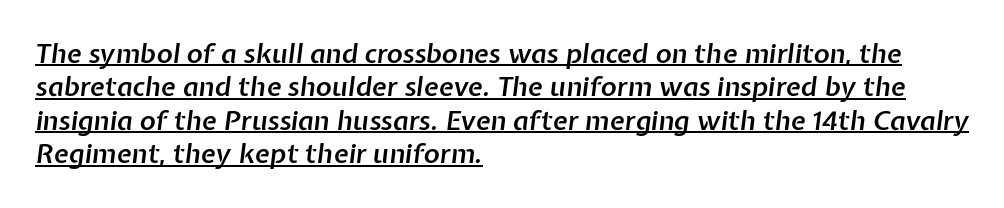
The image shows 27 px text type, italic (leaning right); set left-aligned, line spacing 1.24x, normal letter spacing, underlined.
